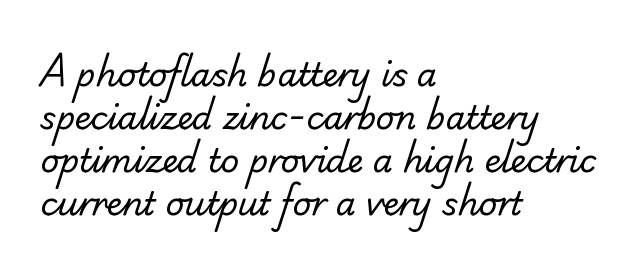
{"serif": "no", "bold": "no", "weight": "regular", "width": "normal", "stroke_contrast": "low", "x_height": "small", "monospaced": "no", "underline": "no", "align": "left", "line_spacing": "normal", "line_spacing_ratio": 1.34, "letter_spacing": "normal", "letter_spacing_em": 0.0, "glyph_px": 32}
